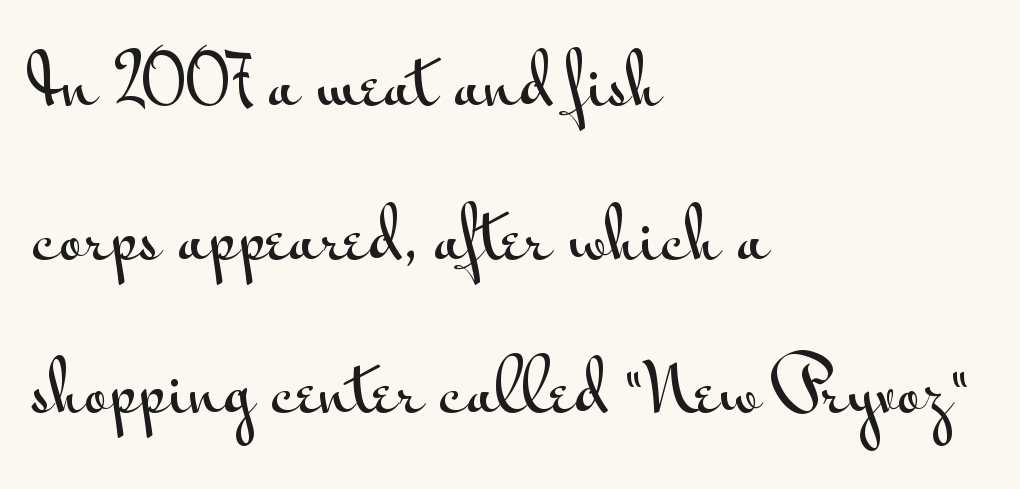
Q: Is the text italic (slanted)? A: Yes.
Q: Is the typeface a serif or a sans-serif typeface? A: Sans-serif.
Q: Is the text underlined? A: No.
Q: How is the paragraph aligned? A: Left-aligned.
Q: Is the spacing between letters normal or unusually wide? A: Normal.
Q: Is the spacing between lines tight, normal or loose? A: Loose.
Q: Width (condensed, normal, or wide)? A: Wide.
Q: Stroke contrast? A: Medium.
Q: x-height? A: Small.
Q: Monospaced? A: No.
